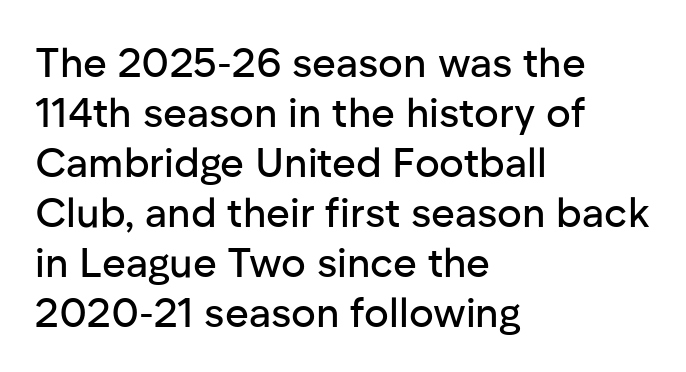
Quick note: underline off. Observe the absence of serifs on each vertical stroke in this sample. Notice how the passage keeps a crisp vertical edge on the left only. If you drew a line through each stem, it would be perfectly vertical. Nothing unusual about the tracking: characters are spaced as the font intends.
